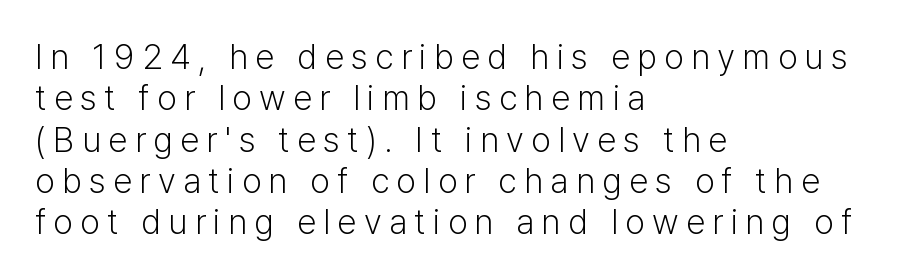
{"serif": "no", "italic": "no", "bold": "no", "weight": "light", "width": "normal", "stroke_contrast": "low", "x_height": "medium", "monospaced": "no", "underline": "no", "align": "left", "line_spacing_ratio": 1.18, "letter_spacing": "wide", "letter_spacing_em": 0.21, "glyph_px": 35}
